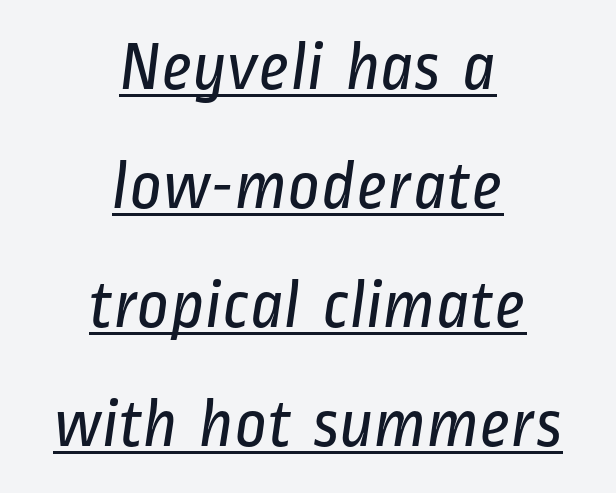
{"serif": "no", "bold": "no", "weight": "regular", "width": "condensed", "stroke_contrast": "low", "x_height": "medium", "monospaced": "no", "underline": "yes", "align": "center", "line_spacing": "normal", "line_spacing_ratio": 1.7, "letter_spacing": "normal", "letter_spacing_em": 0.0, "glyph_px": 70}
